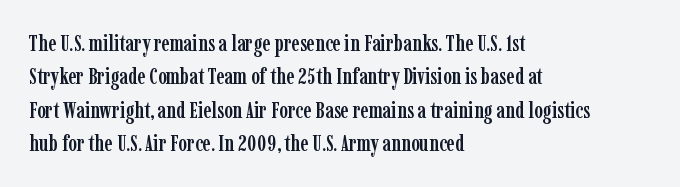
Q: Is the text italic (slanted)? A: No, it is upright.
Q: Is the text underlined? A: No.
Q: How is the paragraph aligned? A: Left-aligned.
Q: Is the spacing between letters normal or unusually wide? A: Normal.
Q: Is the spacing between lines tight, normal or loose? A: Normal.
